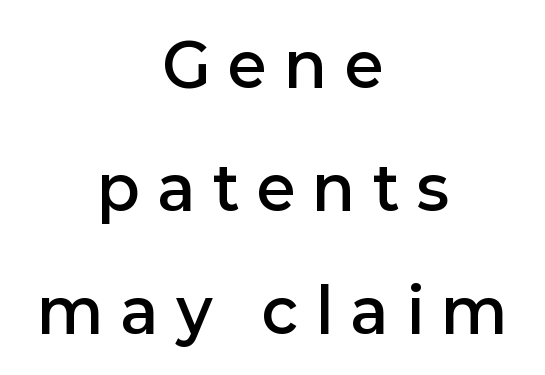
The face used here is rendered with a markedly widened letterfit. The passage is arranged like a title page — every line centered. The gap between lines stays unmarked. These lines carry some extra weight — a demibold, not a full bold. I'd call this a sans setting — the letters go barefoot. A typesetter would call this proportional, since set widths differ per character.
